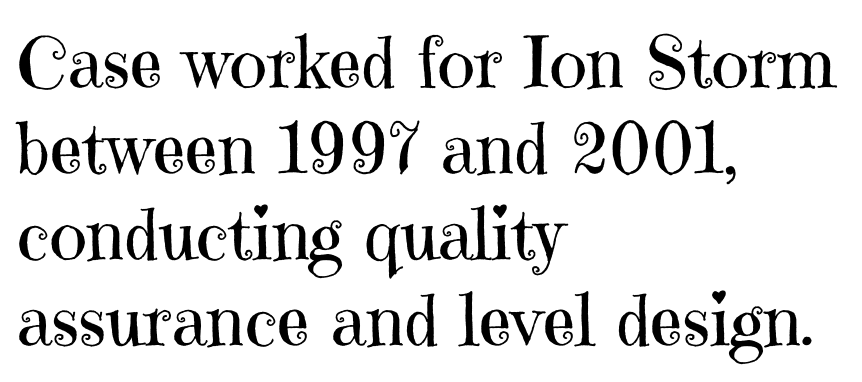
The image shows 71 px regular-weight serif type, upright; set left-aligned, line spacing 1.21x, normal letter spacing, not underlined; high stroke contrast and a medium x-height.
